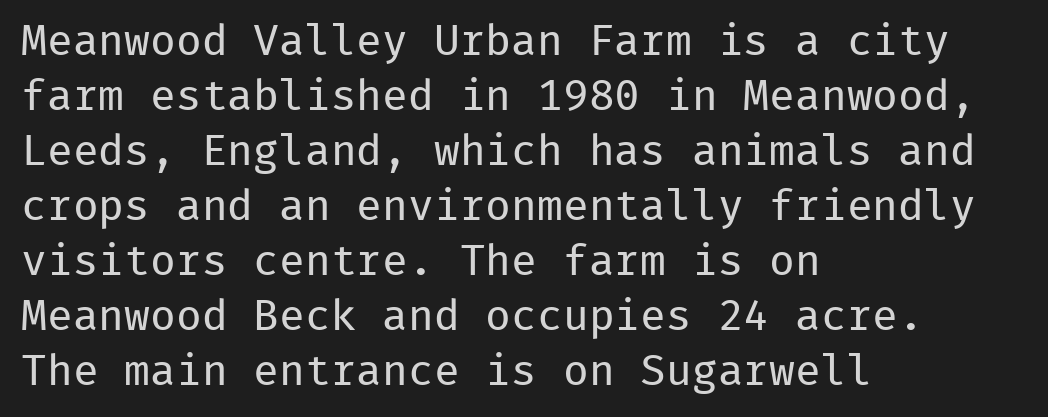
Q: Is the text bold? A: No.
Q: Is the text italic (slanted)? A: No, it is upright.
Q: Is the typeface a serif or a sans-serif typeface? A: Sans-serif.
Q: Is the text underlined? A: No.
Q: How is the paragraph aligned? A: Left-aligned.
Q: Is the spacing between letters normal or unusually wide? A: Normal.
Q: Is the spacing between lines tight, normal or loose? A: Normal.
Q: Width (condensed, normal, or wide)? A: Normal.
Q: Stroke contrast? A: Low.
Q: x-height? A: Medium.
Q: Monospaced? A: Yes.
